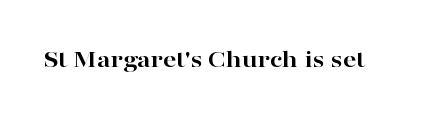
Q: Is the text bold? A: Yes.
Q: Is the text italic (slanted)? A: No, it is upright.
Q: Is the text underlined? A: No.
Q: Is the spacing between letters normal or unusually wide? A: Normal.
